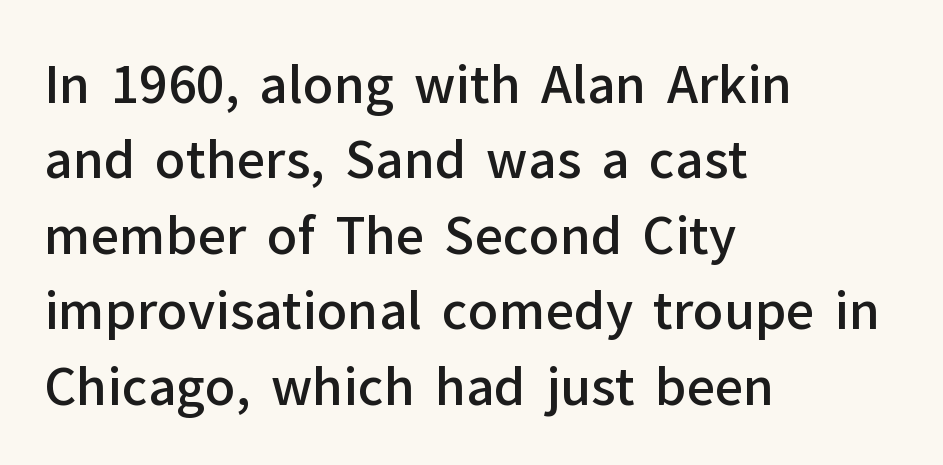
{"serif": "no", "italic": "no", "bold": "semi", "weight": "semibold", "width": "normal", "stroke_contrast": "low", "x_height": "medium", "monospaced": "no", "underline": "no", "align": "left", "line_spacing": "normal", "line_spacing_ratio": 1.51, "letter_spacing": "normal", "letter_spacing_em": 0.0, "glyph_px": 50}
